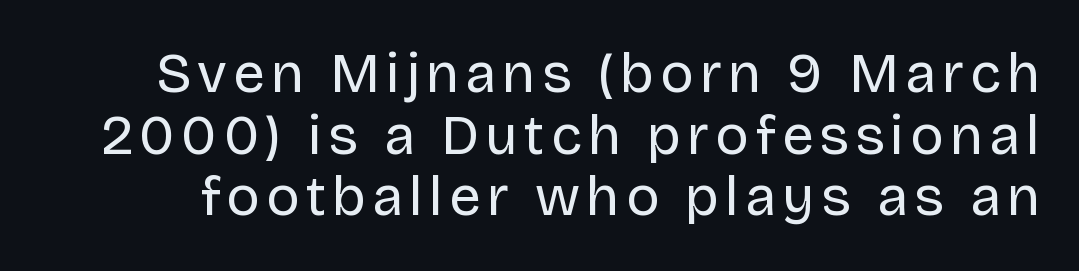
You could not count columns in this text — the font is proportionally spaced. The passage shown is typeset with a sans-serif family. Underline: absent. Leading is clearly below the norm, producing a dense column. Stem width sits at or under what a default text font uses.
